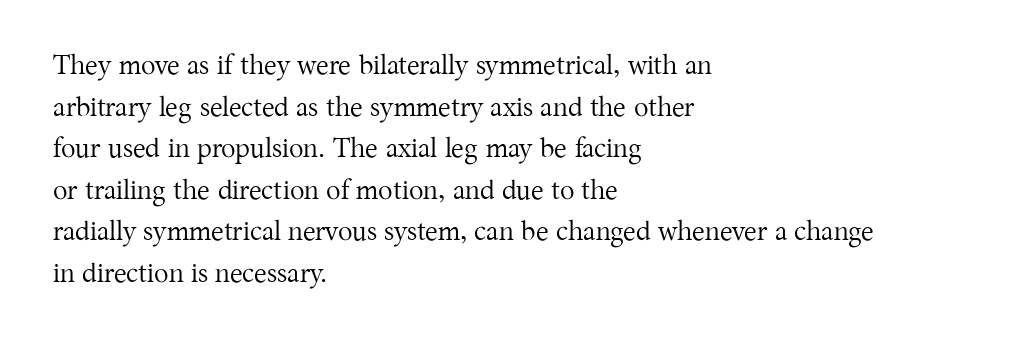
The image shows 27 px text type, upright; set left-aligned, normal line spacing (1.54x), normal letter spacing, not underlined.
